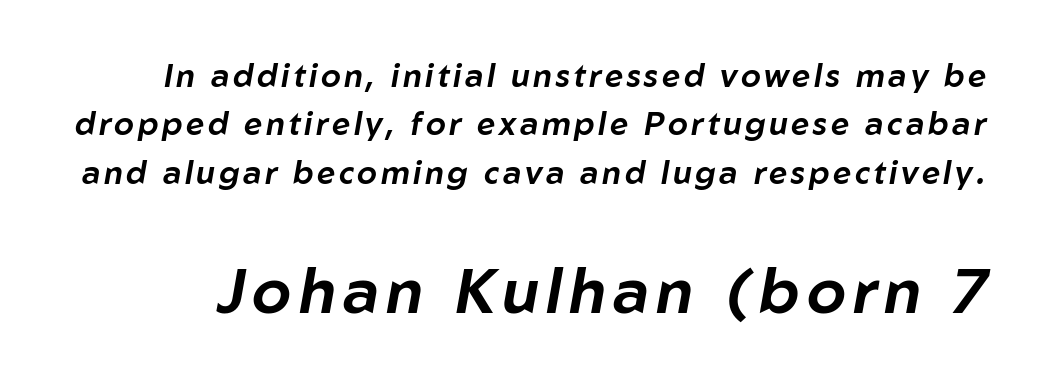
Character widths vary here, with narrow letters taking less room than wide ones. Regular leading. Typesetter's note — lower block bumped up in size, upper block left smaller. There's an unmistakable incline to the writing here.
